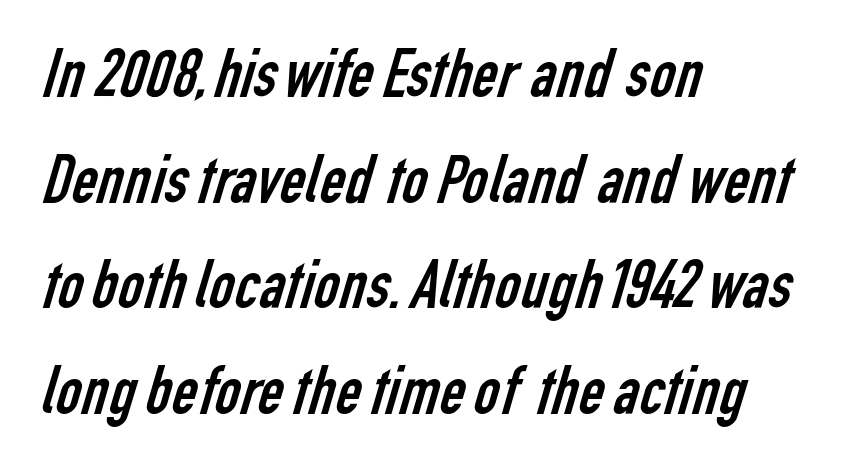
Q: Is the text bold? A: No.
Q: Is the typeface a serif or a sans-serif typeface? A: Sans-serif.
Q: Is the text underlined? A: No.
Q: How is the paragraph aligned? A: Left-aligned.
Q: Is the spacing between letters normal or unusually wide? A: Normal.
Q: Is the spacing between lines tight, normal or loose? A: Normal.
Q: Width (condensed, normal, or wide)? A: Condensed.
Q: Stroke contrast? A: Low.
Q: x-height? A: Medium.
Q: Monospaced? A: No.
